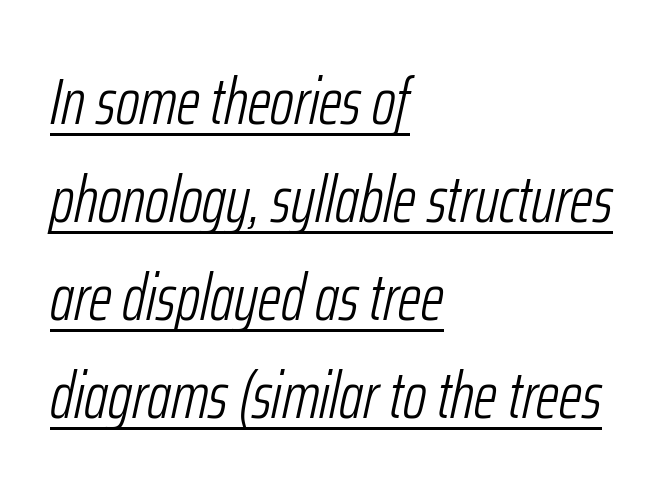
The cut favours lightness, reaching ordinary text weight at its darkest. The leading is moderate, giving the passage an even texture. Proportional: the letters do not fall into vertical columns. Teacher's note: observe the even left margin — that is flush-left alignment.
